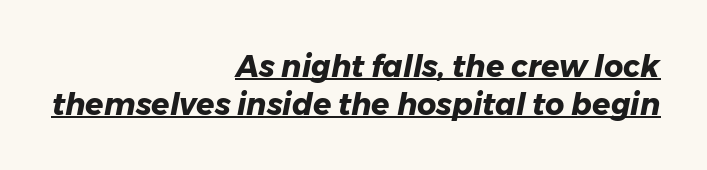
{"italic": "yes", "lean": "right", "slant_degrees": 11, "bold": "yes", "weight": "heavy", "width": "normal", "stroke_contrast": "low", "x_height": "medium", "monospaced": "no", "underline": "yes", "align": "right", "line_spacing": "normal", "line_spacing_ratio": 1.26, "letter_spacing": "normal", "letter_spacing_em": 0.0, "glyph_px": 30}
